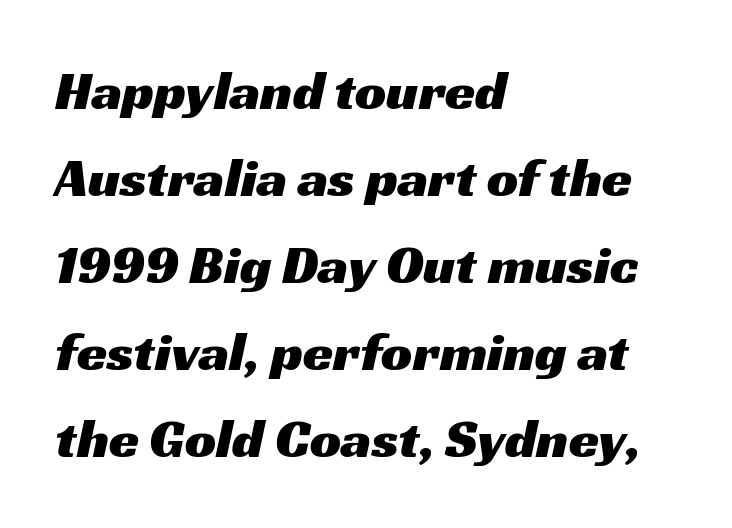
Q: Is the typeface a serif or a sans-serif typeface? A: Sans-serif.
Q: Is the text underlined? A: No.
Q: How is the paragraph aligned? A: Left-aligned.
Q: Is the spacing between letters normal or unusually wide? A: Normal.
Q: Is the spacing between lines tight, normal or loose? A: Normal.
Q: Width (condensed, normal, or wide)? A: Wide.
Q: Stroke contrast? A: Medium.
Q: x-height? A: Medium.
Q: Monospaced? A: No.
